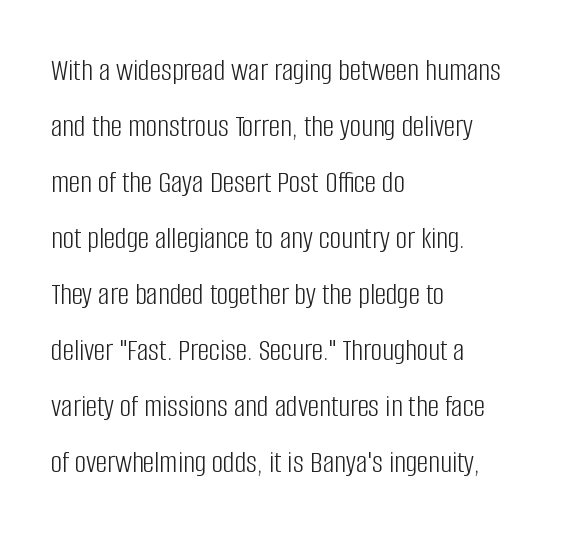
Looks like regular typesetting: each glyph gets only the width it needs. Type without underlining. The glyphs in this specimen are sans serif. Which margin do the lines hug? The left one — the right edge is uneven.
